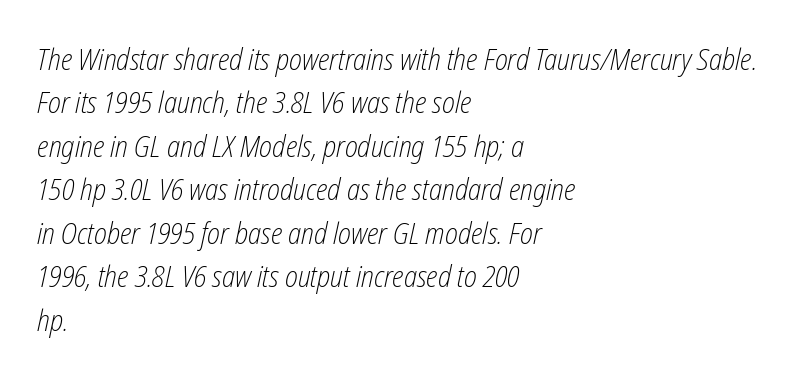
The rendering uses natural spacing where letterforms have individual widths. Posture: slanted. Nobody touched the tracking dial on this one. The strokes are not fattened; the text isn't bold. The text block is weighted toward the left margin, trailing off unevenly rightward.
